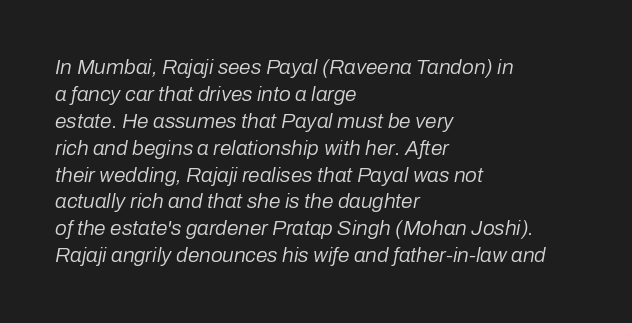
The image shows 21 px text type, italic (leaning right); set left-aligned, normal line spacing (1.28x), normal letter spacing, not underlined.
